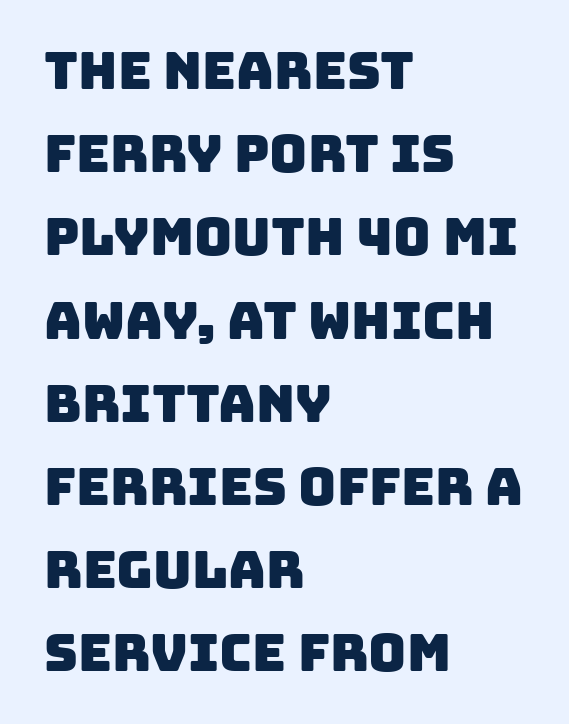
{"serif": "no", "width": "normal", "stroke_contrast": "low", "x_height": "large", "monospaced": "no", "underline": "no", "align": "left", "line_spacing": "normal", "line_spacing_ratio": 1.6, "letter_spacing": "normal", "letter_spacing_em": 0.0, "glyph_px": 52}
